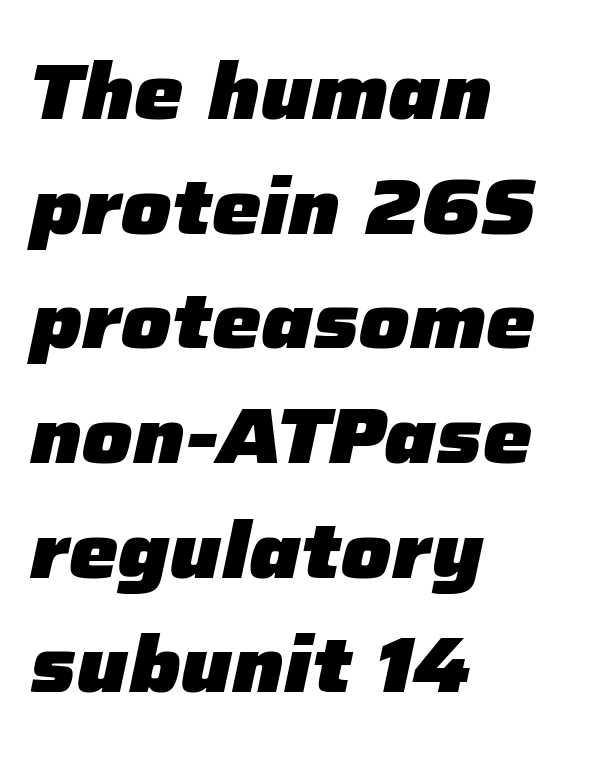
The image shows 78 px heavy type, italic (leaning right); set left-aligned, normal line spacing (1.47x), normal letter spacing, not underlined; low stroke contrast and a medium x-height.
